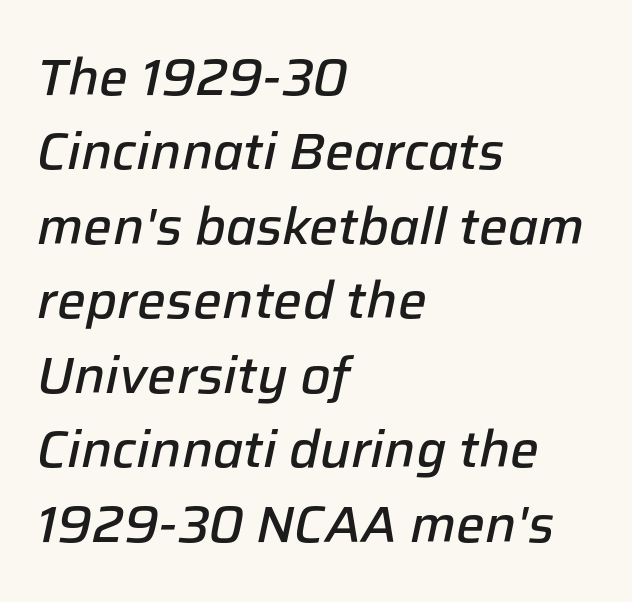
{"italic": "yes", "lean": "right", "slant_degrees": 12, "bold": "semi", "weight": "semibold", "width": "normal", "stroke_contrast": "low", "x_height": "medium", "monospaced": "no", "underline": "no", "align": "left", "line_spacing": "normal", "line_spacing_ratio": 1.46, "letter_spacing": "normal", "letter_spacing_em": 0.0, "glyph_px": 51}
